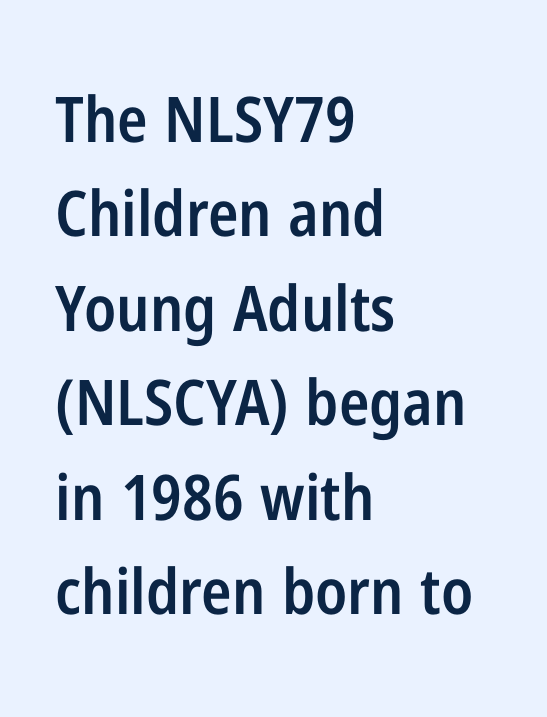
The image shows 63 px semibold, condensed sans-serif type, upright; set left-aligned, normal line spacing (1.5x), normal letter spacing, not underlined; low stroke contrast and a medium x-height.
